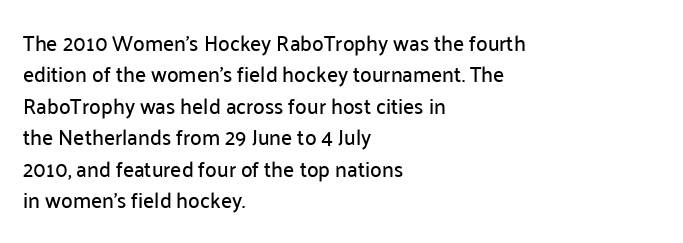
{"italic": "no", "underline": "no", "align": "left", "line_spacing": "normal", "line_spacing_ratio": 1.5, "letter_spacing": "normal", "letter_spacing_em": 0.0, "glyph_px": 21}
